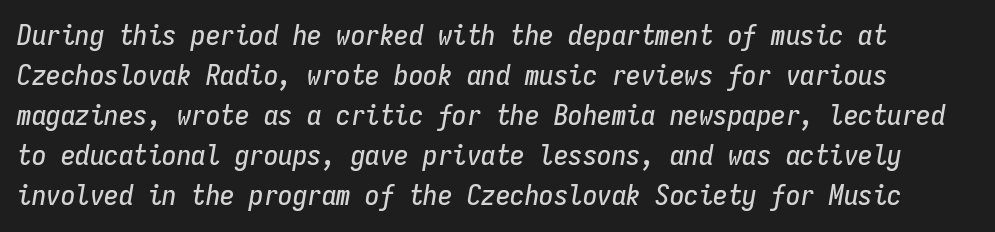
{"italic": "yes", "lean": "right", "slant_degrees": 9, "width": "condensed", "stroke_contrast": "low", "x_height": "medium", "monospaced": "yes", "underline": "no", "line_spacing": "normal", "line_spacing_ratio": 1.38, "letter_spacing": "normal", "letter_spacing_em": 0.0, "glyph_px": 29}
